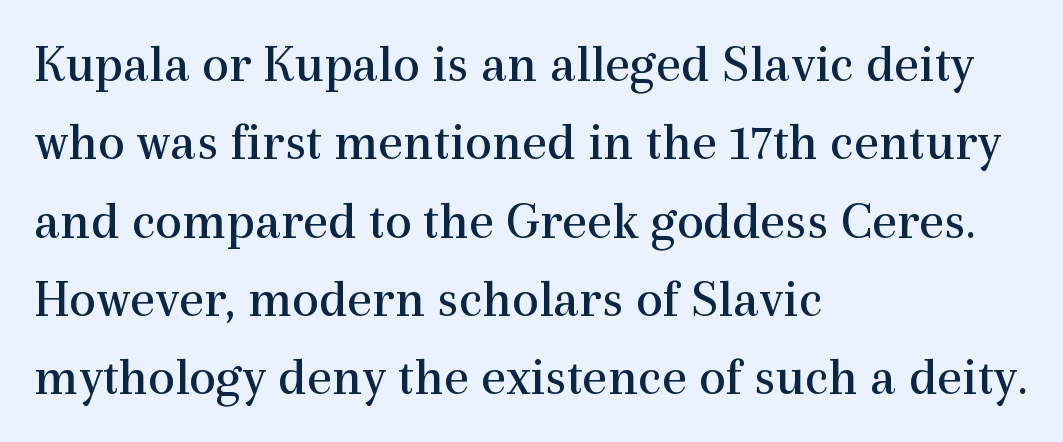
In terms of posture, this sample is upright. Weight: in the light-to-regular range. Tracking here is standard; glyphs follow each other at the usual distance. Classification — serif. The passage shown is typed in a proportional face where columns would drift. Check the space under the baseline: it is left empty.
